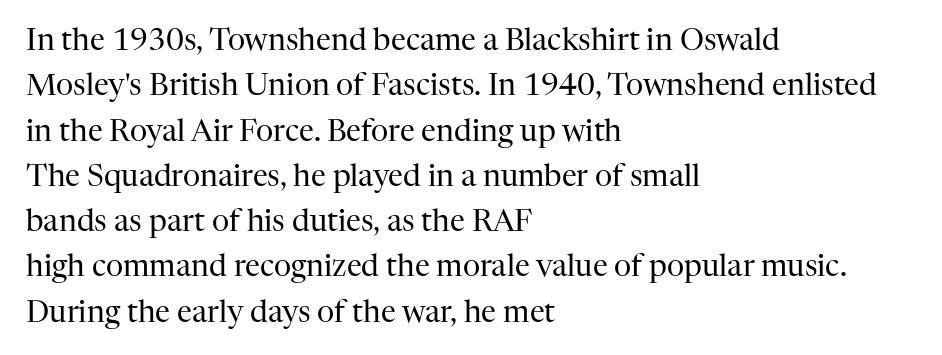
The letterforms sit at book weight or below. Do the letters lean? They stand straight. Here the designer chose a conventional face with non-uniform glyph widths. The zone under the glyphs is completely vacant.
